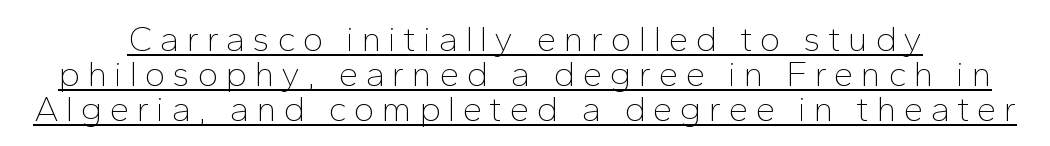
{"serif": "no", "italic": "no", "bold": "no", "weight": "thin", "width": "normal", "stroke_contrast": "low", "x_height": "medium", "monospaced": "no", "underline": "yes", "line_spacing": "tight", "line_spacing_ratio": 0.97, "glyph_px": 36}
